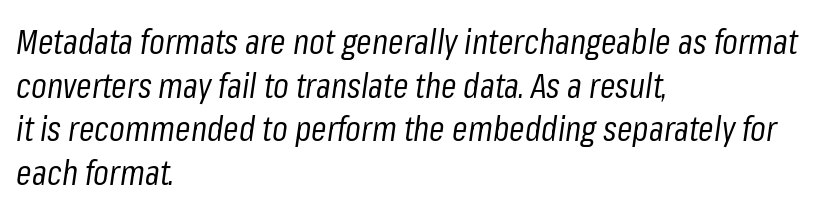
The image shows 35 px regular-weight, condensed type, italic (leaning right); set left-aligned, normal line spacing (1.25x), normal letter spacing, not underlined; low stroke contrast and a medium x-height.
